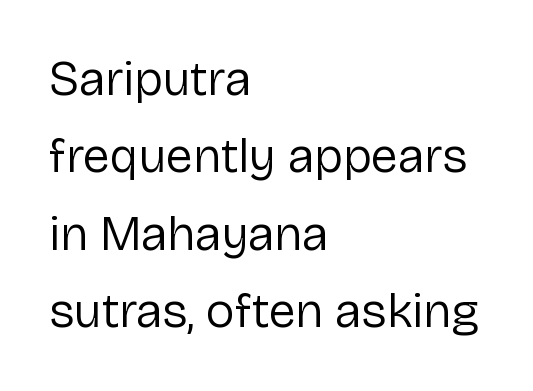
Q: Is the text bold? A: No.
Q: Is the text italic (slanted)? A: No, it is upright.
Q: Is the typeface a serif or a sans-serif typeface? A: Sans-serif.
Q: Is the text underlined? A: No.
Q: How is the paragraph aligned? A: Left-aligned.
Q: Is the spacing between letters normal or unusually wide? A: Normal.
Q: Is the spacing between lines tight, normal or loose? A: Normal.
Q: Width (condensed, normal, or wide)? A: Normal.
Q: Stroke contrast? A: Low.
Q: x-height? A: Medium.
Q: Monospaced? A: No.
